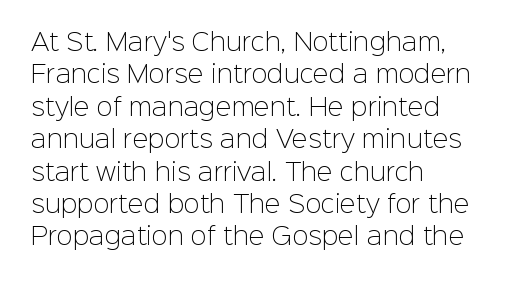
Q: Is the text bold? A: No.
Q: Is the text italic (slanted)? A: No, it is upright.
Q: Is the text underlined? A: No.
Q: How is the paragraph aligned? A: Left-aligned.
Q: Is the spacing between letters normal or unusually wide? A: Normal.
Q: Is the spacing between lines tight, normal or loose? A: Normal.
